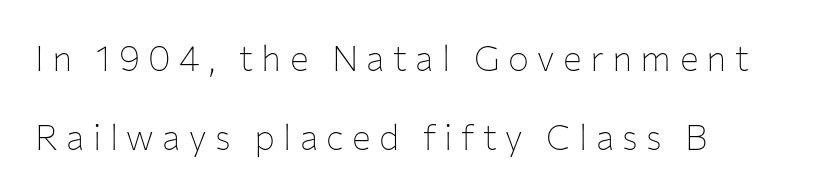
The image shows 35 px thin sans-serif type, upright; set left-aligned, loose line spacing (2.25x), unusually wide letter spacing (+0.24 em), not underlined; low stroke contrast and a medium x-height.
